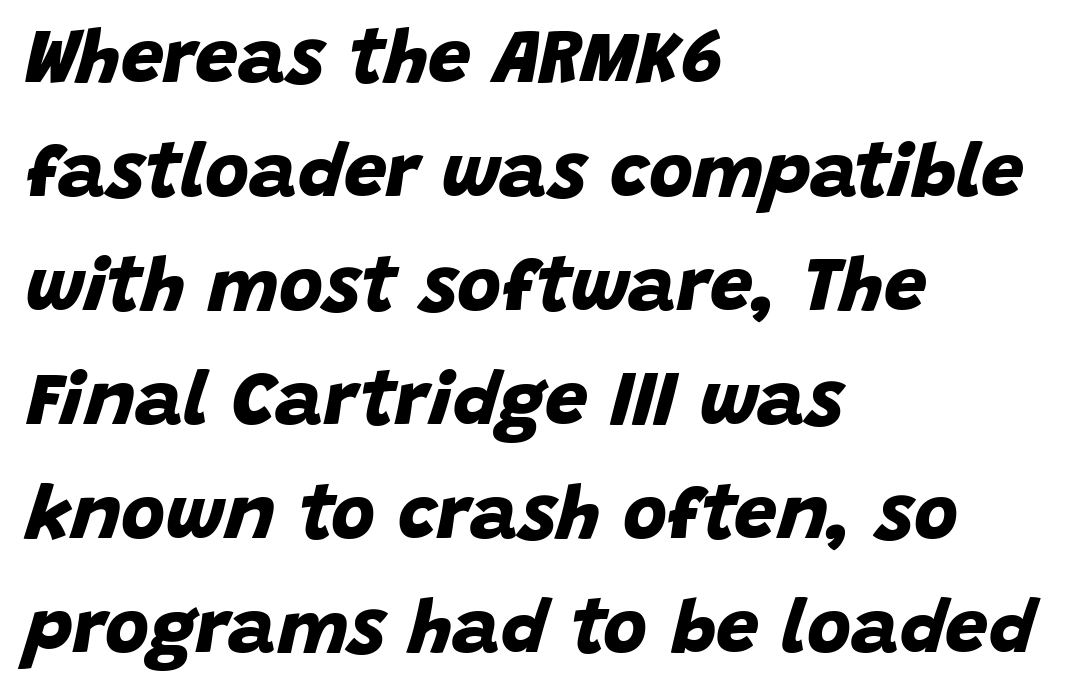
Q: Is the text bold? A: Yes.
Q: Is the typeface a serif or a sans-serif typeface? A: Sans-serif.
Q: Is the text underlined? A: No.
Q: How is the paragraph aligned? A: Left-aligned.
Q: Is the spacing between letters normal or unusually wide? A: Normal.
Q: Is the spacing between lines tight, normal or loose? A: Normal.
Q: Width (condensed, normal, or wide)? A: Normal.
Q: Stroke contrast? A: Low.
Q: x-height? A: Large.
Q: Monospaced? A: No.
